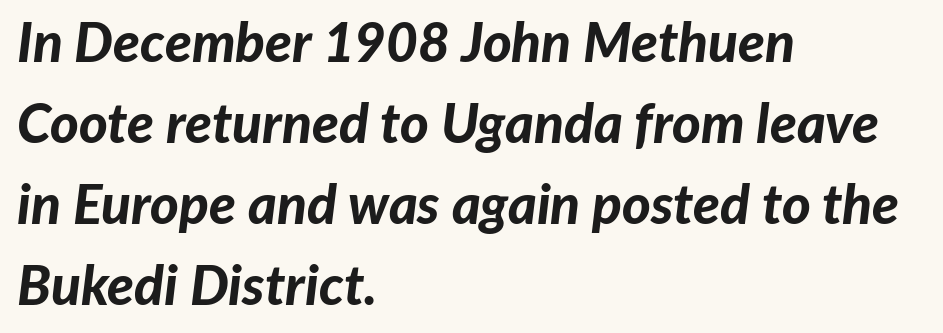
These lines are rendered in a variable-pitch font. These lines stack with their left ends in a neat column. Quick note: underline off. Reading down the column, the eye jumps a familiar distance to each next line. Tall strokes in this sample are angled rather than plumb. The sample has been set heavy, in full bold.
